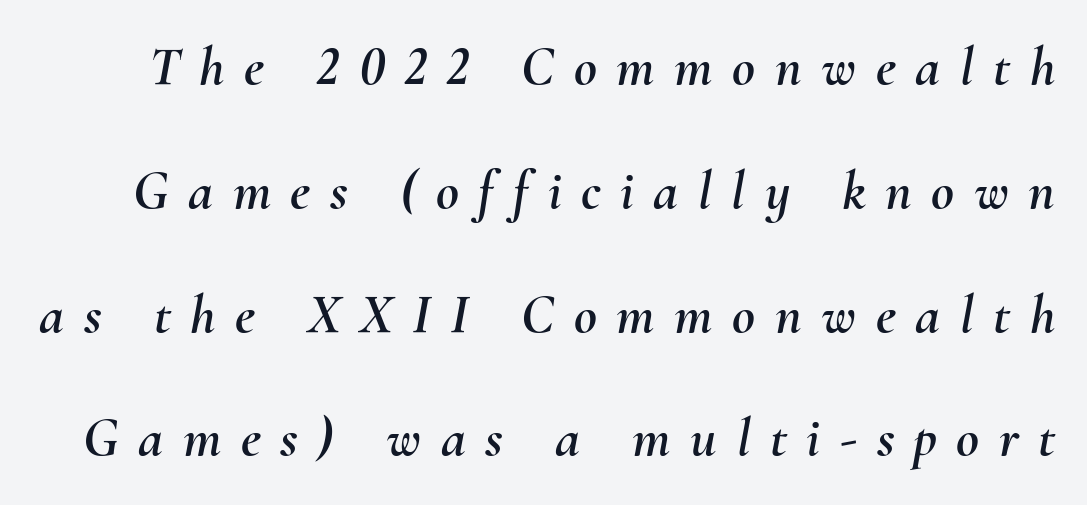
{"italic": "yes", "lean": "right", "slant_degrees": 10, "width": "normal", "stroke_contrast": "medium", "x_height": "small", "monospaced": "no", "underline": "no", "line_spacing": "loose", "line_spacing_ratio": 2.21, "letter_spacing": "wide", "letter_spacing_em": 0.35, "glyph_px": 56}
